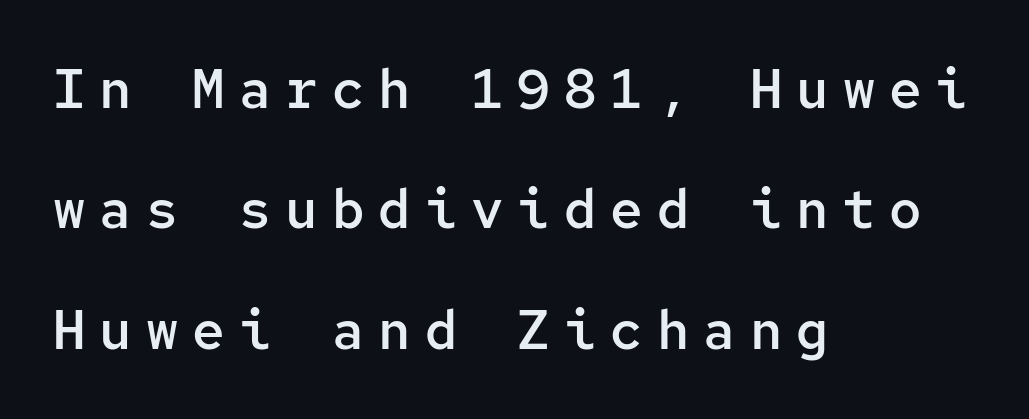
The image shows 54 px semibold sans-serif type, upright, monospaced; set left-aligned, loose line spacing (2.23x), unusually wide letter spacing (+0.26 em), not underlined; low stroke contrast and a medium x-height.
